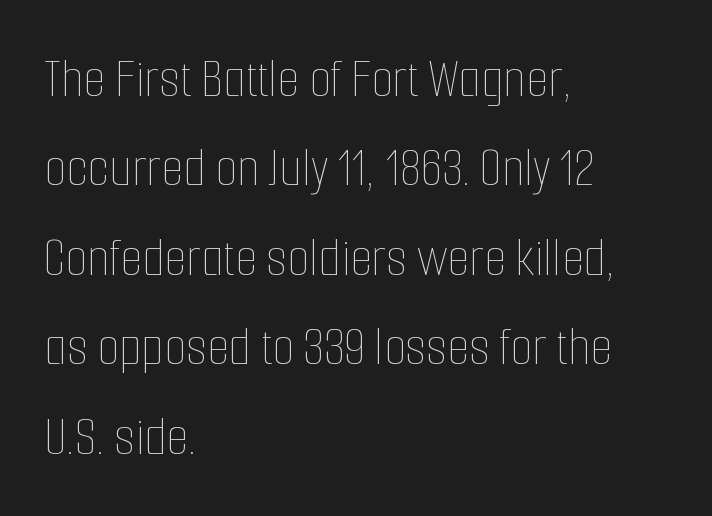
The foot of each line stays bare and open. Interline gaps are of average width in this sample. Typeset ragged right — the left edge is the straight one. Looks like regular typesetting: each glyph gets only the width it needs.
